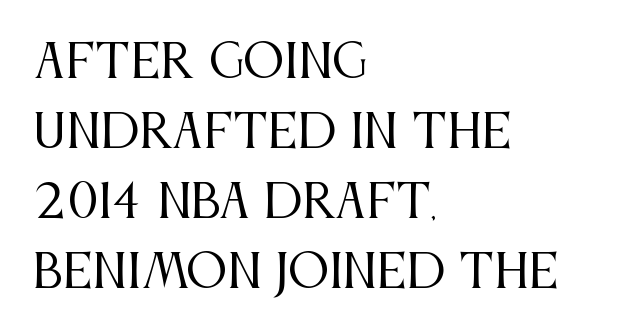
The image shows 46 px regular-weight, condensed serif type, upright; set left-aligned, normal line spacing (1.52x), normal letter spacing, not underlined; medium stroke contrast and a large x-height.
